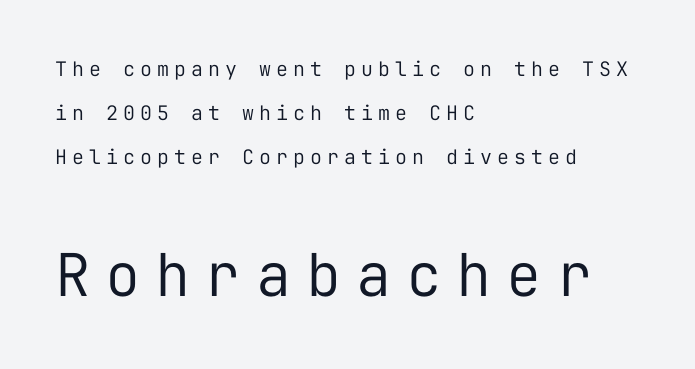
Horizontal alignment here is leftward, the default for most running prose. Caption: face not bold, strokes unweighted. Note: no serifs on the glyphs. The specimen reads as upright at a glance. Visually, the bottom section dominates because its glyphs are scaled up.
